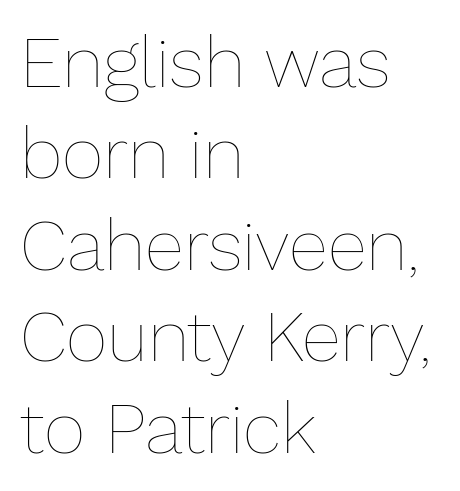
Q: Is the text bold? A: No.
Q: Is the text italic (slanted)? A: No, it is upright.
Q: Is the text underlined? A: No.
Q: How is the paragraph aligned? A: Left-aligned.
Q: Is the spacing between letters normal or unusually wide? A: Normal.
Q: Is the spacing between lines tight, normal or loose? A: Normal.
Q: Width (condensed, normal, or wide)? A: Normal.
Q: Stroke contrast? A: Low.
Q: x-height? A: Medium.
Q: Monospaced? A: No.
